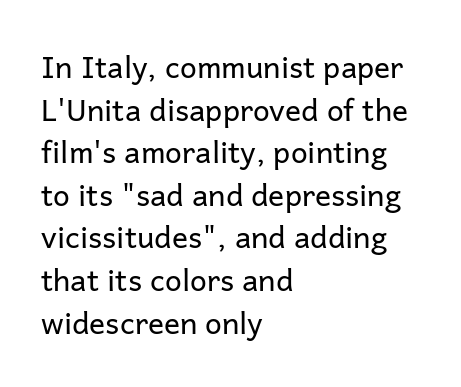
{"serif": "no", "italic": "no", "bold": "no", "weight": "regular", "width": "normal", "stroke_contrast": "low", "x_height": "medium", "monospaced": "no", "underline": "no", "align": "left", "line_spacing": "normal", "line_spacing_ratio": 1.42, "letter_spacing": "normal", "letter_spacing_em": 0.0, "glyph_px": 30}
